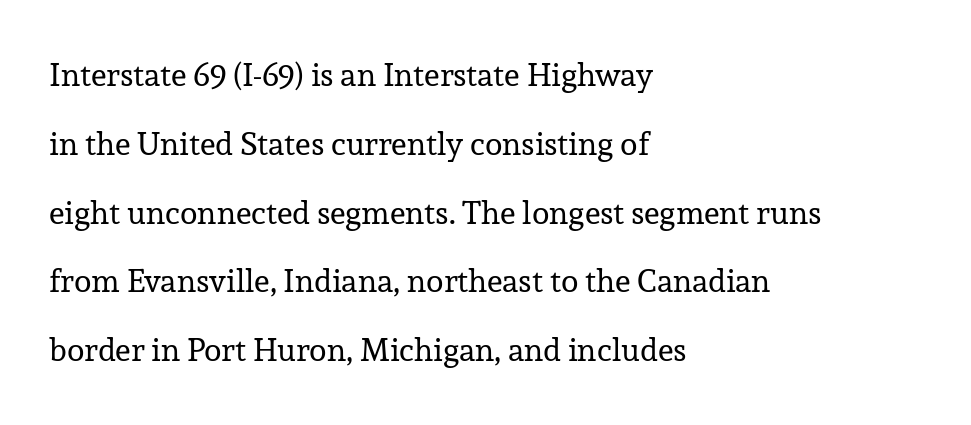
Q: Is the text bold? A: No.
Q: Is the text italic (slanted)? A: No, it is upright.
Q: Is the typeface a serif or a sans-serif typeface? A: Serif.
Q: Is the text underlined? A: No.
Q: How is the paragraph aligned? A: Left-aligned.
Q: Is the spacing between letters normal or unusually wide? A: Normal.
Q: Is the spacing between lines tight, normal or loose? A: Loose.
Q: Width (condensed, normal, or wide)? A: Normal.
Q: Stroke contrast? A: Low.
Q: x-height? A: Medium.
Q: Monospaced? A: No.
